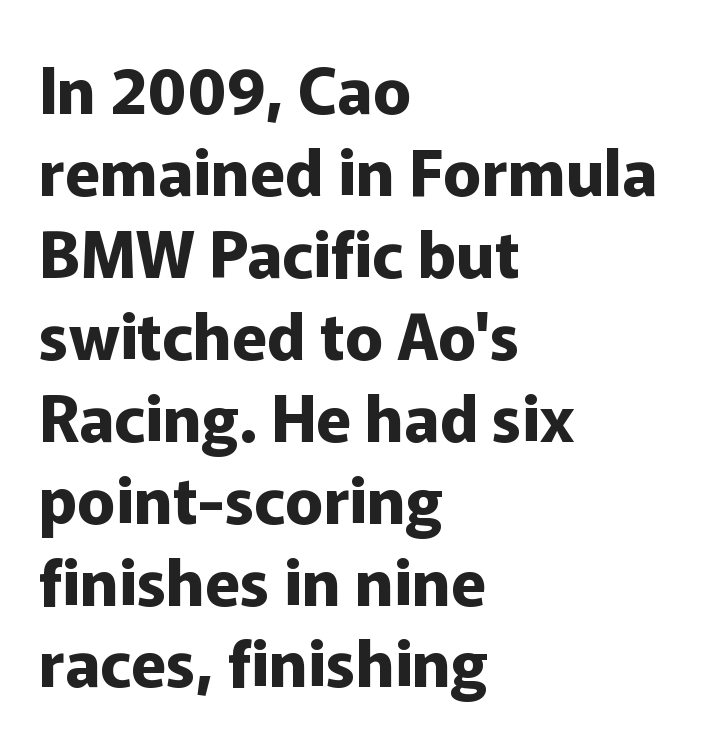
{"serif": "no", "italic": "no", "bold": "yes", "weight": "bold", "width": "normal", "stroke_contrast": "low", "x_height": "medium", "monospaced": "no", "underline": "no", "align": "left", "line_spacing": "normal", "line_spacing_ratio": 1.28, "letter_spacing": "normal", "letter_spacing_em": 0.0, "glyph_px": 64}
